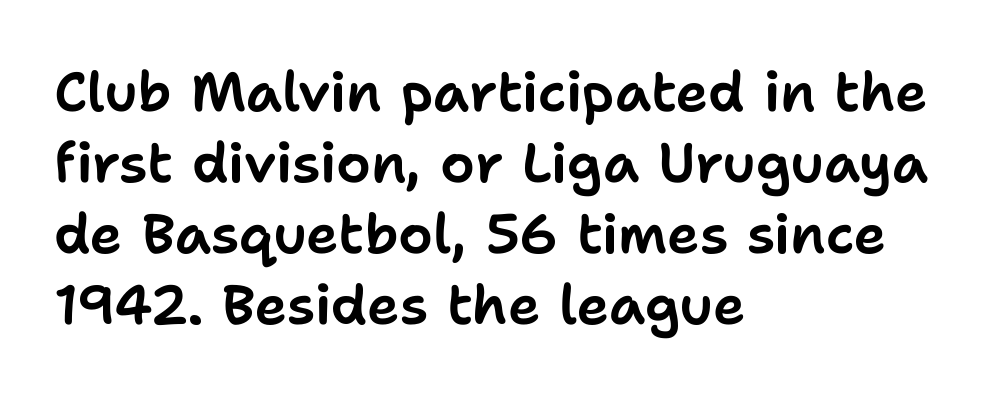
{"serif": "no", "italic": "no", "width": "normal", "stroke_contrast": "low", "x_height": "medium", "monospaced": "no", "underline": "no", "align": "left", "line_spacing": "normal", "line_spacing_ratio": 1.29, "letter_spacing": "normal", "letter_spacing_em": 0.0, "glyph_px": 55}
